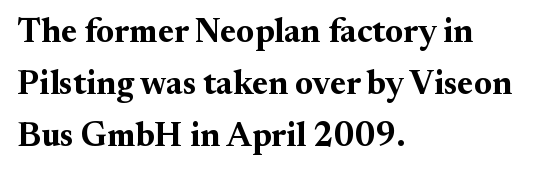
The image shows 34 px bold serif type, upright; set left-aligned, normal line spacing (1.53x), normal letter spacing, not underlined; medium stroke contrast and a small x-height.
